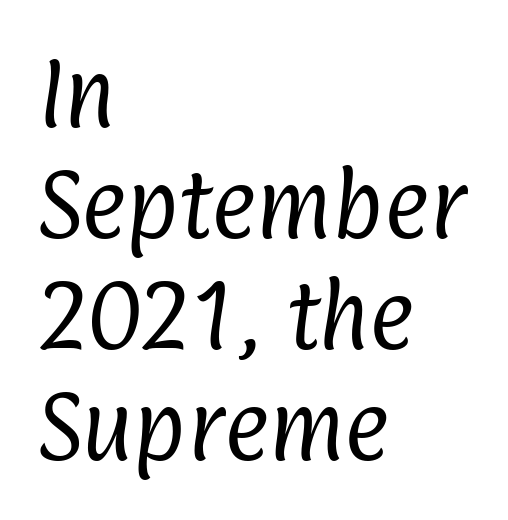
The image shows 77 px regular-weight, condensed sans-serif type; set left-aligned, normal line spacing (1.44x), normal letter spacing, not underlined; low stroke contrast and a medium x-height.
